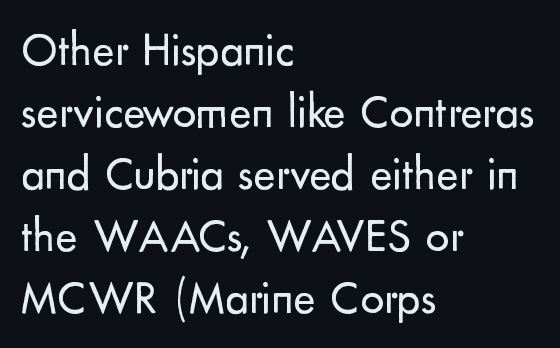
{"serif": "no", "italic": "no", "bold": "no", "weight": "regular", "width": "normal", "stroke_contrast": "low", "x_height": "small", "monospaced": "no", "underline": "no", "align": "left", "line_spacing": "normal", "line_spacing_ratio": 1.32, "letter_spacing": "normal", "letter_spacing_em": 0.0, "glyph_px": 47}
